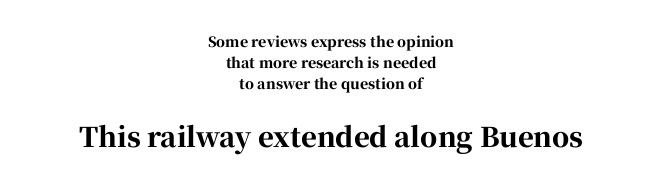
Standard letterfit; no display-style spreading of the glyphs. In terms of leading, this rendering sits right in the middle. The foot of each line stays bare and open. A roman cut, with each character standing at attention. The paragraph has two soft edges and a firm central axis. Compared with an ordinary text face, these strokes are far heavier — a full bold.
